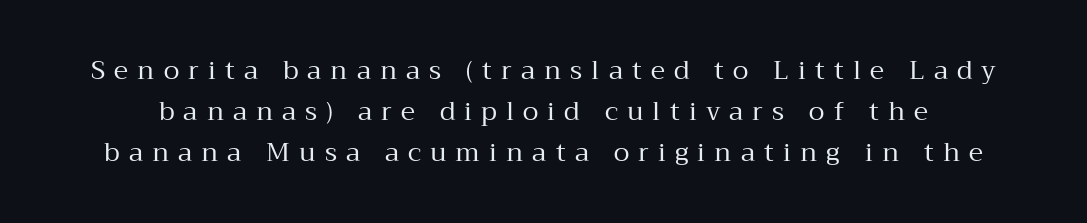
Q: Is the text bold? A: No.
Q: Is the text italic (slanted)? A: No, it is upright.
Q: Is the text underlined? A: No.
Q: Is the spacing between letters normal or unusually wide? A: Unusually wide.
Q: Is the spacing between lines tight, normal or loose? A: Normal.
